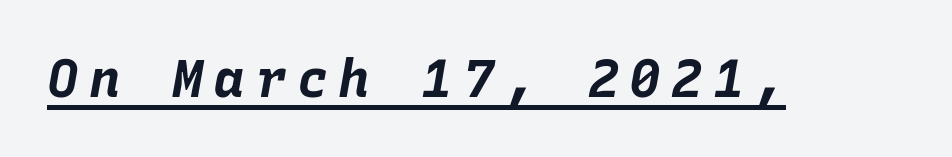
The image shows 52 px bold type, italic (leaning right), monospaced; set unusually wide letter spacing (+0.2 em), underlined; low stroke contrast and a large x-height.
